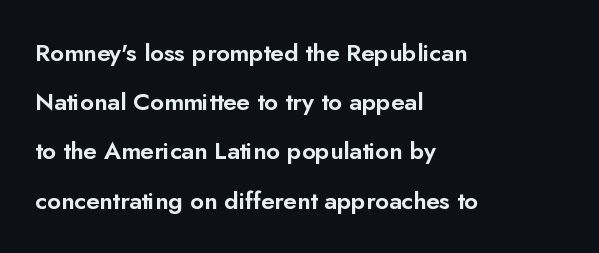
One glance says open: line gaps are wider than usual. Honestly, there is no underline to notice here at all. These lines stack with their left ends in a neat column. Quick note: not italic, upright.
